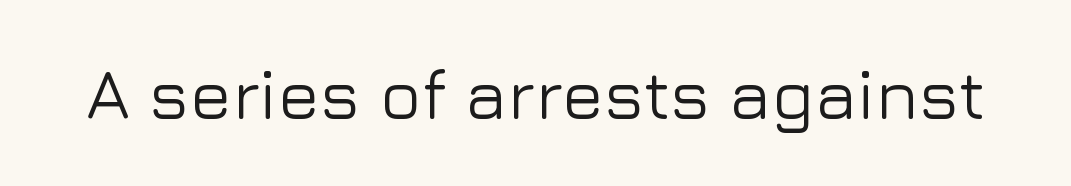
Q: Is the text italic (slanted)? A: No, it is upright.
Q: Is the typeface a serif or a sans-serif typeface? A: Sans-serif.
Q: Is the text underlined? A: No.
Q: Is the spacing between letters normal or unusually wide? A: Normal.
Q: Width (condensed, normal, or wide)? A: Normal.
Q: Stroke contrast? A: Low.
Q: x-height? A: Medium.
Q: Monospaced? A: No.
